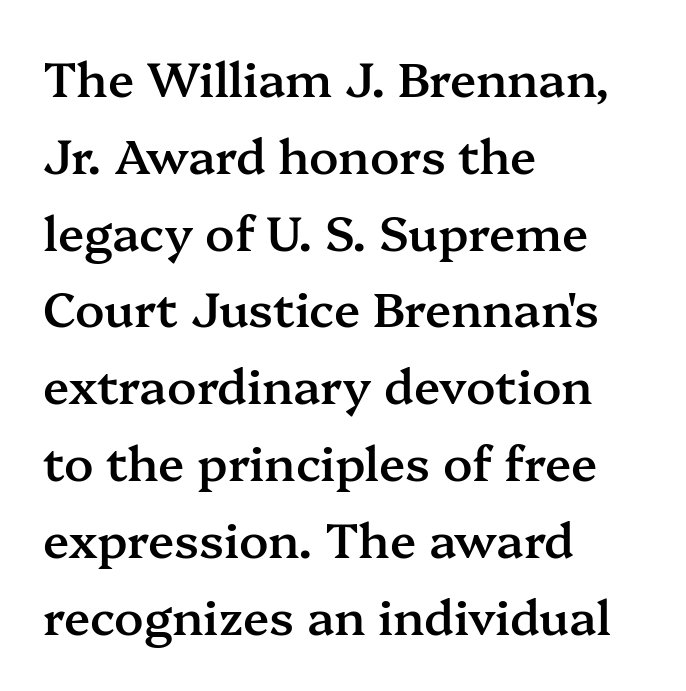
Weight check: semibold — heavier than regular, not quite bold. Honestly, there is no underline to notice here at all. These lines were composed using upright roman letters. Here the designer chose a conventional face with non-uniform glyph widths. You can tell from the footed stems that serif type was used.
